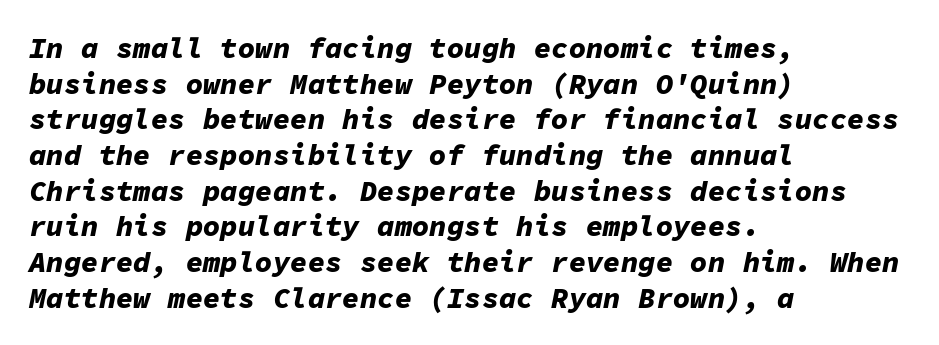
The image shows 29 px bold type, italic (leaning right), monospaced; set left-aligned, line spacing 1.23x, normal letter spacing, not underlined; low stroke contrast and a medium x-height.
